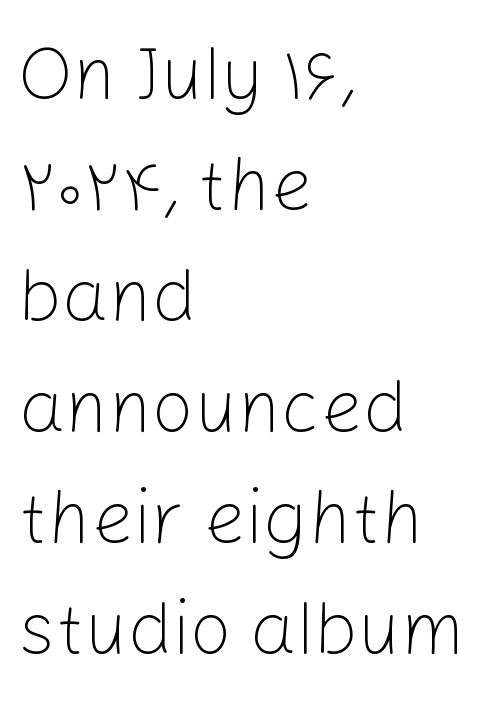
The image shows 74 px light sans-serif type, upright; set left-aligned, normal line spacing (1.5x), normal letter spacing, not underlined; low stroke contrast and a medium x-height.
